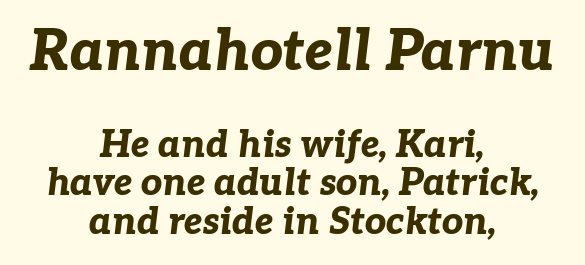
Italic? Definitely — the glyphs are oblique. Does extra space separate the letters? No, they use regular spacing. Typeset on center — no edge is straight. You could barely slide anything between these rows. Chunky letters — that's bold for sure. Size contrast runs from large at the top to small at the bottom.
